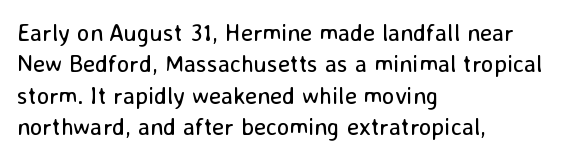
The image shows 24 px text type, upright; set left-aligned, normal line spacing (1.31x), normal letter spacing, not underlined.
